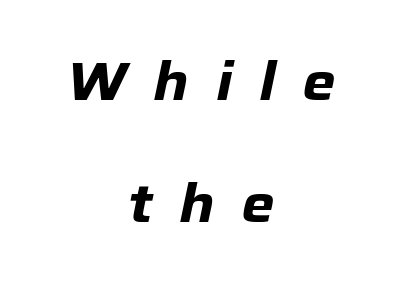
Q: Is the text bold? A: Yes.
Q: Is the text italic (slanted)? A: Yes, it leans right by about 12 degrees.
Q: Is the text underlined? A: No.
Q: How is the paragraph aligned? A: Centered.
Q: Is the spacing between letters normal or unusually wide? A: Unusually wide.
Q: Is the spacing between lines tight, normal or loose? A: Loose.
Q: Width (condensed, normal, or wide)? A: Normal.
Q: Stroke contrast? A: Low.
Q: x-height? A: Medium.
Q: Monospaced? A: No.
